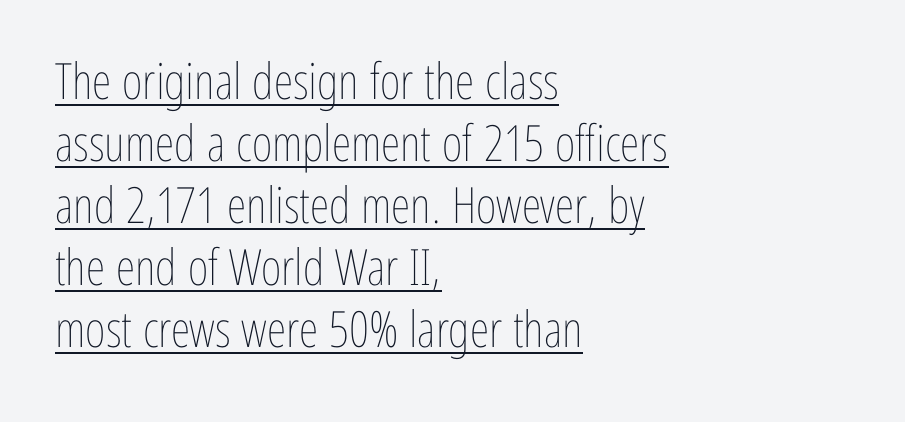
Q: Is the text bold? A: No.
Q: Is the text italic (slanted)? A: No, it is upright.
Q: Is the text underlined? A: Yes.
Q: How is the paragraph aligned? A: Left-aligned.
Q: Is the spacing between letters normal or unusually wide? A: Normal.
Q: Width (condensed, normal, or wide)? A: Condensed.
Q: Stroke contrast? A: Low.
Q: x-height? A: Medium.
Q: Monospaced? A: No.
